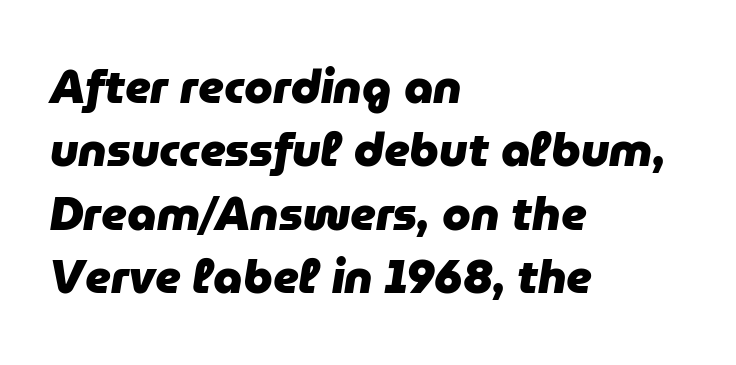
The image shows 46 px heavy type, italic (leaning right); set left-aligned, normal line spacing (1.38x), normal letter spacing, not underlined; low stroke contrast and a medium x-height.
